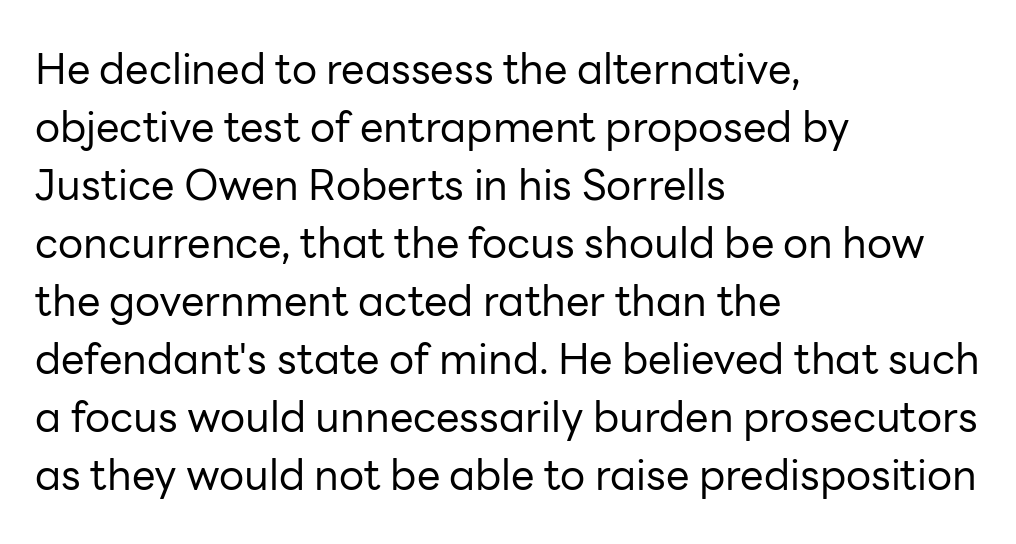
The image shows 42 px regular-weight sans-serif type, upright; set left-aligned, normal line spacing (1.38x), normal letter spacing, not underlined; low stroke contrast and a medium x-height.
